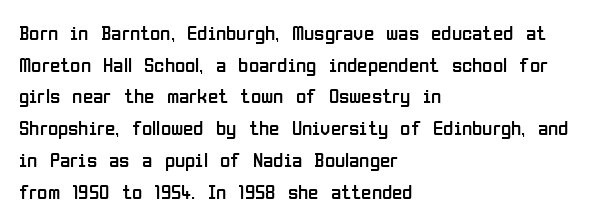
The image shows 21 px text type, upright; set left-aligned, normal line spacing (1.51x), normal letter spacing, not underlined.
